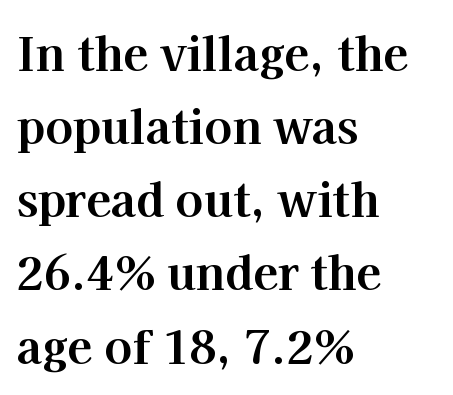
Q: Is the text bold? A: Yes.
Q: Is the text italic (slanted)? A: No, it is upright.
Q: Is the typeface a serif or a sans-serif typeface? A: Serif.
Q: Is the text underlined? A: No.
Q: How is the paragraph aligned? A: Left-aligned.
Q: Is the spacing between letters normal or unusually wide? A: Normal.
Q: Is the spacing between lines tight, normal or loose? A: Normal.
Q: Width (condensed, normal, or wide)? A: Normal.
Q: Stroke contrast? A: High.
Q: x-height? A: Medium.
Q: Monospaced? A: No.
